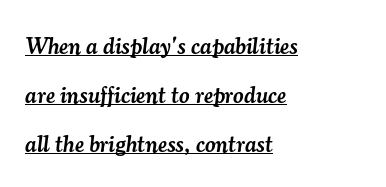
The strokes are fattened partway — semibold, not bold. Horizontally, the lines are justified to the leading edge only. The face used here is rendered with its standard letterfit. It's the slanting kind of type. A continuous stroke trails under the words, as in a hyperlink. Compared with typical paragraphs, the rows here are farther apart.
